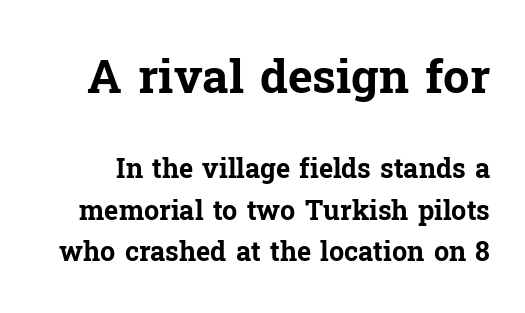
The image shows 47 px bold serif type, upright; set normal line spacing (1.54x), normal letter spacing, not underlined; the first (top) block is 1.74x larger; low stroke contrast and a medium x-height.
